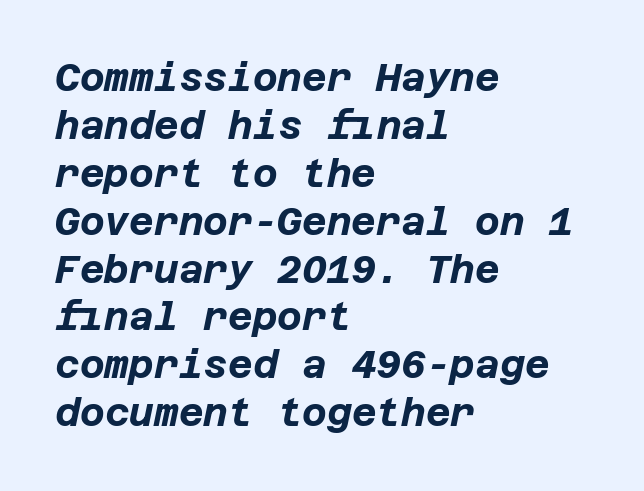
Standard letterfit; no display-style spreading of the glyphs. The sample has been set heavy, in full bold. Layout note: lines flush left. Summary of vertical rhythm: regular, with standard interline spacing.
